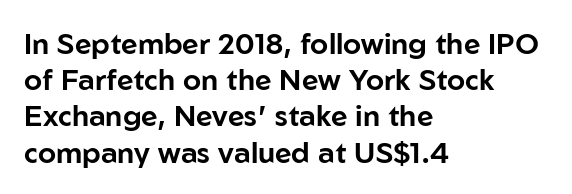
Nope, no serifs anywhere on these letters. Is this a fixed-width face? No — the glyphs have proportional, varying widths. A normal amount of white space separates one row of letters from the next. Beneath every word, the page is bare. Nope, not italic — everything's standing straight.
